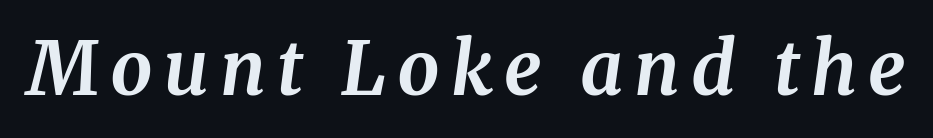
Q: Is the text bold? A: Yes.
Q: Is the text italic (slanted)? A: Yes, it leans right by about 8 degrees.
Q: Is the typeface a serif or a sans-serif typeface? A: Serif.
Q: Is the text underlined? A: No.
Q: Width (condensed, normal, or wide)? A: Normal.
Q: Stroke contrast? A: Medium.
Q: x-height? A: Medium.
Q: Monospaced? A: No.
